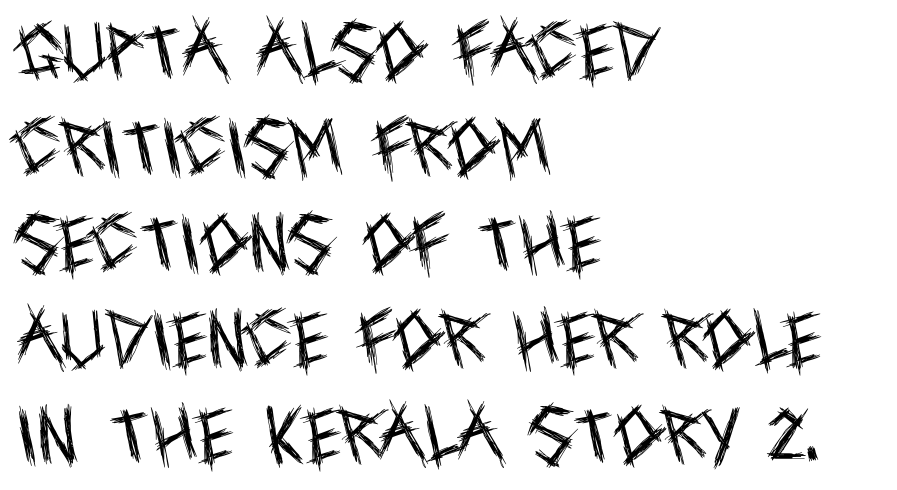
{"serif": "no", "italic": "no", "bold": "no", "weight": "regular", "width": "condensed", "x_height": "large", "monospaced": "no", "underline": "no", "align": "left", "line_spacing": "normal", "line_spacing_ratio": 1.55, "letter_spacing": "normal", "letter_spacing_em": 0.0, "glyph_px": 62}
